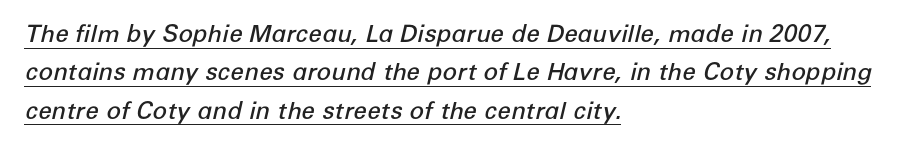
Q: Is the text bold? A: Semi-bold.
Q: Is the text italic (slanted)? A: Yes, it leans right by about 12 degrees.
Q: Is the text underlined? A: Yes.
Q: How is the paragraph aligned? A: Left-aligned.
Q: Is the spacing between letters normal or unusually wide? A: Normal.
Q: Is the spacing between lines tight, normal or loose? A: Normal.
